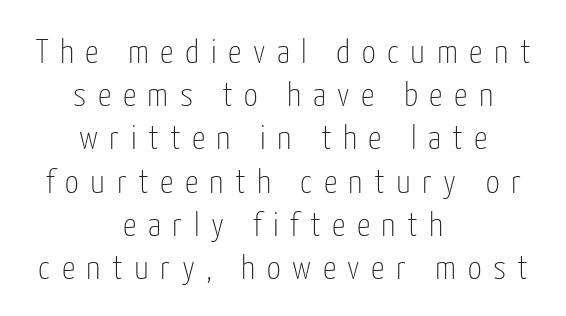
Character widths vary here, with narrow letters taking less room than wide ones. Underline: absent. The type sits square on the baseline with zero lean. The face looks like a standard text weight, possibly lighter. Horizontally, the lines are justified to the midpoint only.
